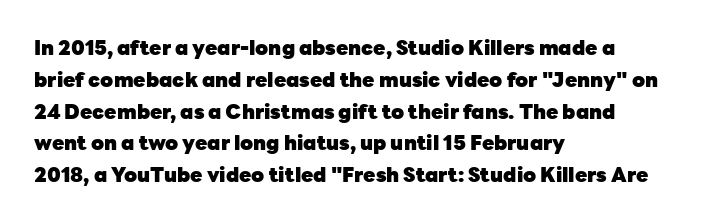
Q: Is the text bold? A: Yes.
Q: Is the text italic (slanted)? A: No, it is upright.
Q: Is the text underlined? A: No.
Q: How is the paragraph aligned? A: Left-aligned.
Q: Is the spacing between letters normal or unusually wide? A: Normal.
Q: Is the spacing between lines tight, normal or loose? A: Normal.
